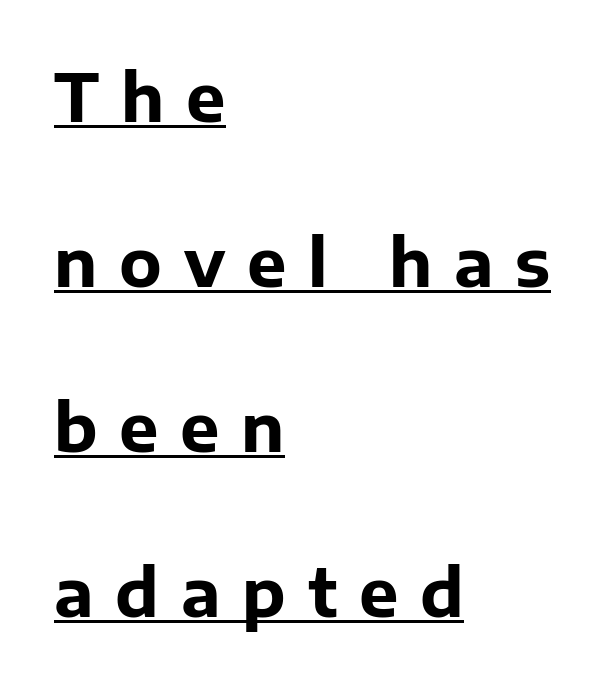
Check the space under the baseline: a stroke is drawn there. Typeset ragged right — the left edge is the straight one. Looks like regular typesetting: each glyph gets only the width it needs. A typesetter would call this leading open, well beyond the default.
